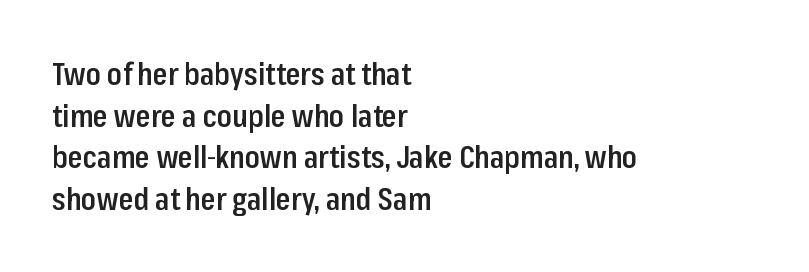
The image shows 30 px semibold, condensed sans-serif type, upright; set left-aligned, normal line spacing (1.39x), normal letter spacing, not underlined; low stroke contrast and a medium x-height.
